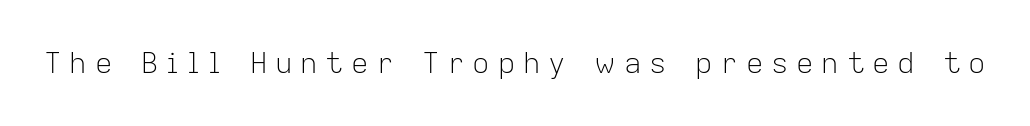
Q: Is the text bold? A: No.
Q: Is the text italic (slanted)? A: No, it is upright.
Q: Is the typeface a serif or a sans-serif typeface? A: Sans-serif.
Q: Is the text underlined? A: No.
Q: Is the spacing between letters normal or unusually wide? A: Unusually wide.
Q: Width (condensed, normal, or wide)? A: Normal.
Q: Stroke contrast? A: Low.
Q: x-height? A: Medium.
Q: Monospaced? A: No.
